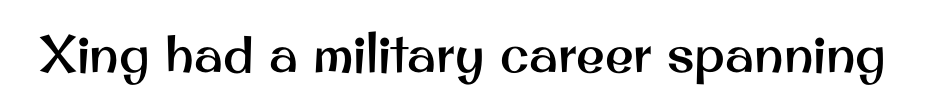
The image shows 52 px sans-serif type, upright; set normal letter spacing, not underlined; medium stroke contrast and a small x-height.
